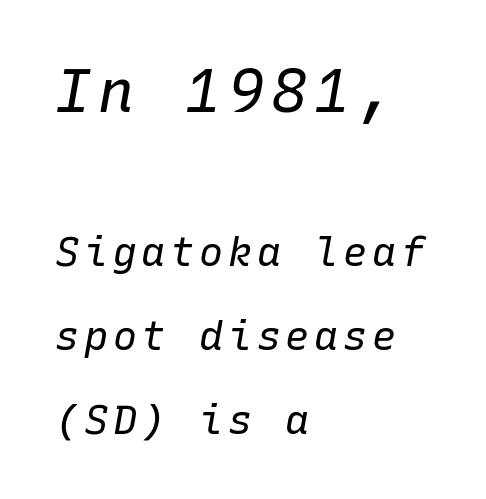
{"italic": "yes", "lean": "right", "slant_degrees": 10, "bold": "no", "weight": "regular", "width": "normal", "stroke_contrast": "low", "x_height": "medium", "monospaced": "yes", "underline": "no", "align": "left", "line_spacing": "loose", "line_spacing_ratio": 2.09, "larger_block": "first", "size_ratio": 1.5, "glyph_px": 60}
